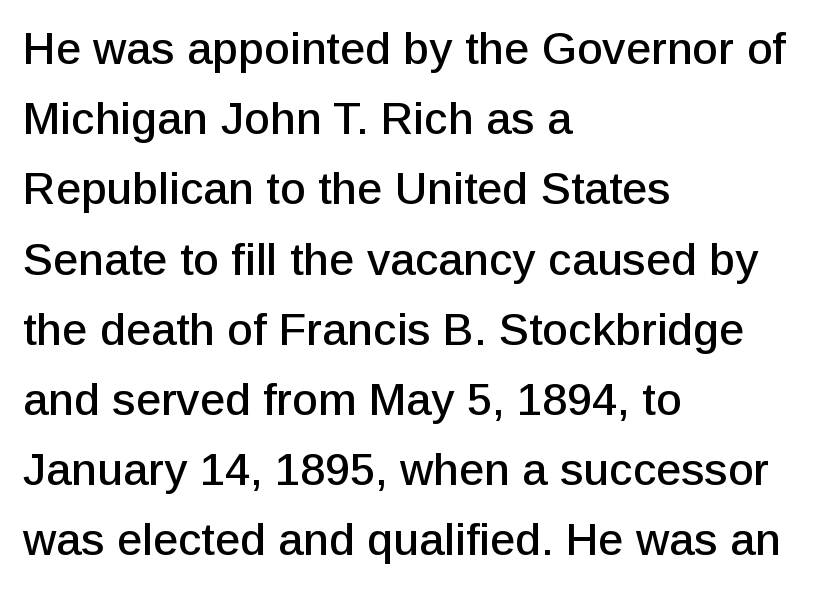
Q: Is the text italic (slanted)? A: No, it is upright.
Q: Is the typeface a serif or a sans-serif typeface? A: Sans-serif.
Q: Is the text underlined? A: No.
Q: How is the paragraph aligned? A: Left-aligned.
Q: Is the spacing between letters normal or unusually wide? A: Normal.
Q: Is the spacing between lines tight, normal or loose? A: Normal.
Q: Width (condensed, normal, or wide)? A: Normal.
Q: Stroke contrast? A: Low.
Q: x-height? A: Medium.
Q: Monospaced? A: No.
